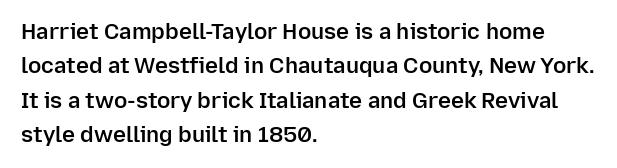
The lines in this sample share a left origin and differ only in where they stop. Firm but not heavy-handed strokes: this text is semibold. A typesetter would call this leading conventional body-copy spacing. Decoration check: the copy has no underline. There is no visible air inserted between adjacent glyphs. Ordinary non-slanted type is in use.
